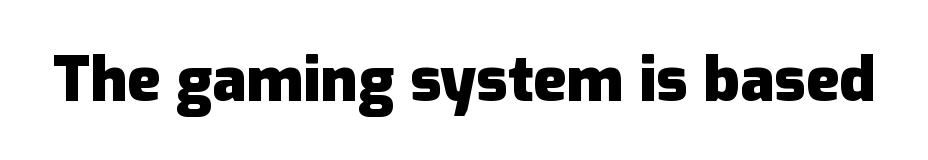
{"serif": "no", "italic": "no", "bold": "yes", "weight": "heavy", "width": "normal", "stroke_contrast": "low", "x_height": "medium", "monospaced": "no", "underline": "no", "letter_spacing": "normal", "letter_spacing_em": 0.0, "glyph_px": 62}
